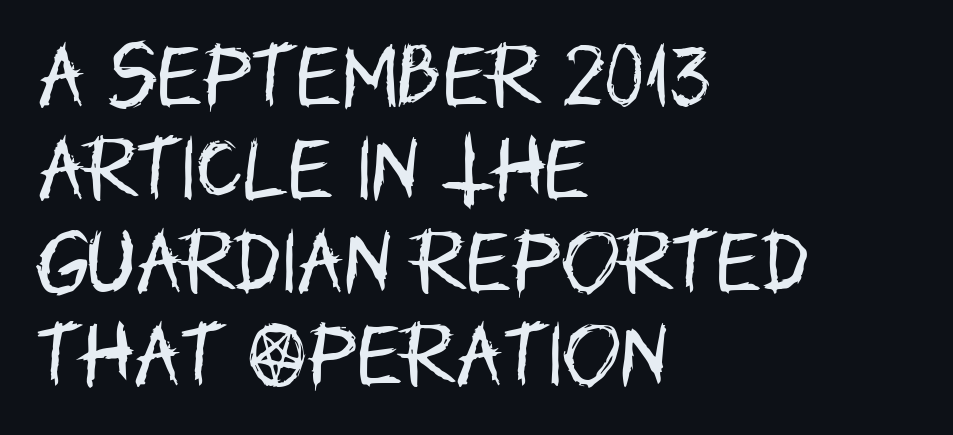
{"serif": "no", "italic": "no", "bold": "no", "weight": "regular", "width": "condensed", "stroke_contrast": "low", "x_height": "large", "monospaced": "no", "underline": "no", "align": "left", "line_spacing": "normal", "line_spacing_ratio": 1.33, "letter_spacing": "normal", "letter_spacing_em": 0.0, "glyph_px": 70}
